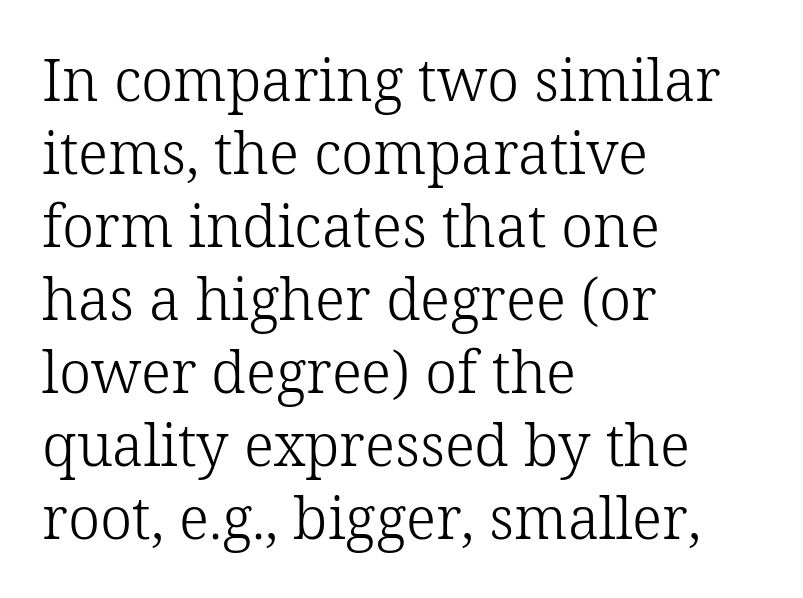
Q: Is the text bold? A: No.
Q: Is the text italic (slanted)? A: No, it is upright.
Q: Is the typeface a serif or a sans-serif typeface? A: Serif.
Q: Is the text underlined? A: No.
Q: How is the paragraph aligned? A: Left-aligned.
Q: Is the spacing between letters normal or unusually wide? A: Normal.
Q: Is the spacing between lines tight, normal or loose? A: Normal.
Q: Width (condensed, normal, or wide)? A: Normal.
Q: Stroke contrast? A: Low.
Q: x-height? A: Medium.
Q: Monospaced? A: No.
